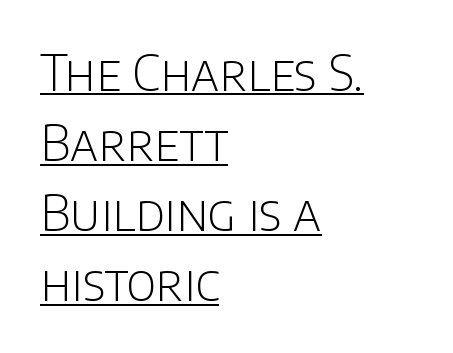
Q: Is the text bold? A: No.
Q: Is the text italic (slanted)? A: No, it is upright.
Q: Is the typeface a serif or a sans-serif typeface? A: Sans-serif.
Q: Is the text underlined? A: Yes.
Q: How is the paragraph aligned? A: Left-aligned.
Q: Is the spacing between letters normal or unusually wide? A: Normal.
Q: Is the spacing between lines tight, normal or loose? A: Normal.
Q: Width (condensed, normal, or wide)? A: Normal.
Q: Stroke contrast? A: Low.
Q: x-height? A: Large.
Q: Monospaced? A: No.
